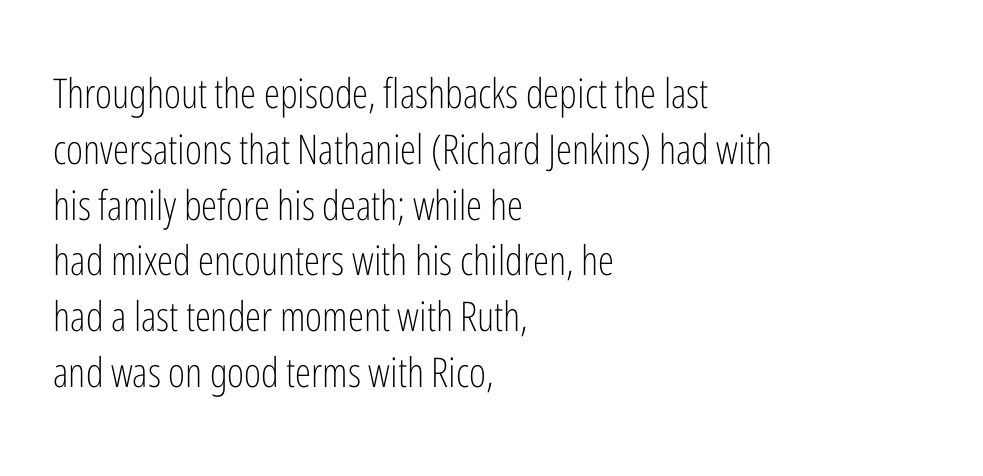
{"serif": "no", "italic": "no", "bold": "no", "weight": "light", "width": "condensed", "stroke_contrast": "low", "x_height": "medium", "monospaced": "no", "underline": "no", "align": "left", "line_spacing": "normal", "line_spacing_ratio": 1.36, "letter_spacing": "normal", "letter_spacing_em": 0.0, "glyph_px": 41}
